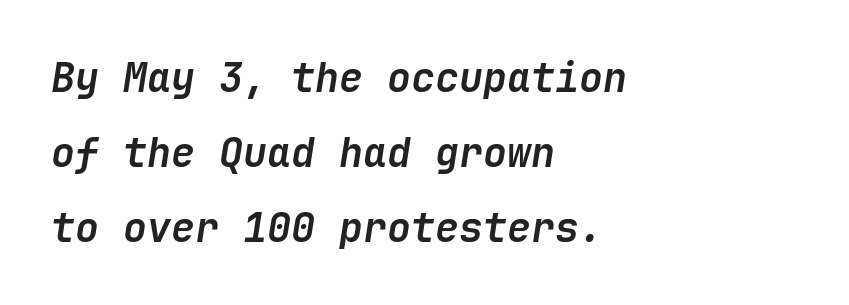
The image shows 40 px semibold type, italic (leaning right); set left-aligned, line spacing 1.87x, normal letter spacing, not underlined; low stroke contrast and a medium x-height.
